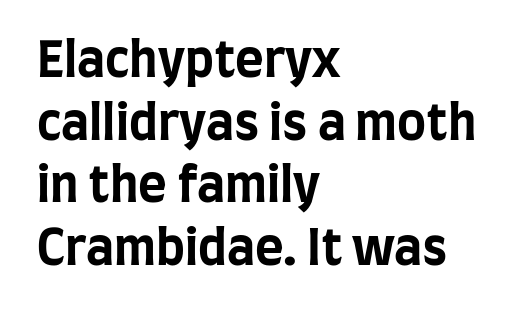
{"serif": "no", "italic": "no", "bold": "yes", "weight": "bold", "width": "condensed", "stroke_contrast": "low", "x_height": "large", "monospaced": "no", "underline": "no", "align": "left", "line_spacing": "normal", "line_spacing_ratio": 1.28, "letter_spacing": "normal", "letter_spacing_em": 0.0, "glyph_px": 49}
